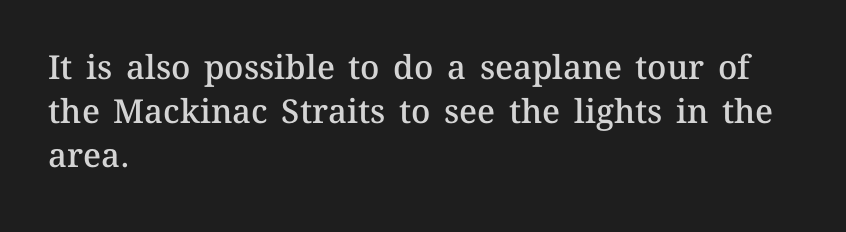
Beneath every word, the page is bare. The letters stand upright; this is a roman face. These lines are rendered in a variable-pitch font. A normal amount of white space separates one row of letters from the next.
